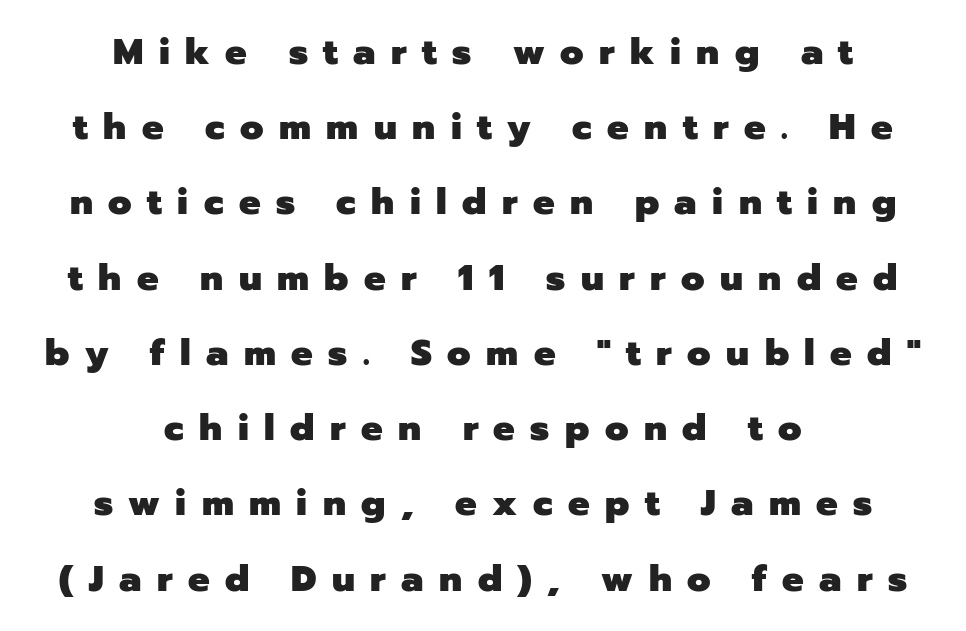
{"serif": "no", "italic": "no", "bold": "yes", "weight": "heavy", "width": "normal", "stroke_contrast": "low", "x_height": "medium", "monospaced": "no", "underline": "no", "align": "center", "line_spacing": "loose", "line_spacing_ratio": 2.09, "letter_spacing": "wide", "letter_spacing_em": 0.43, "glyph_px": 36}
